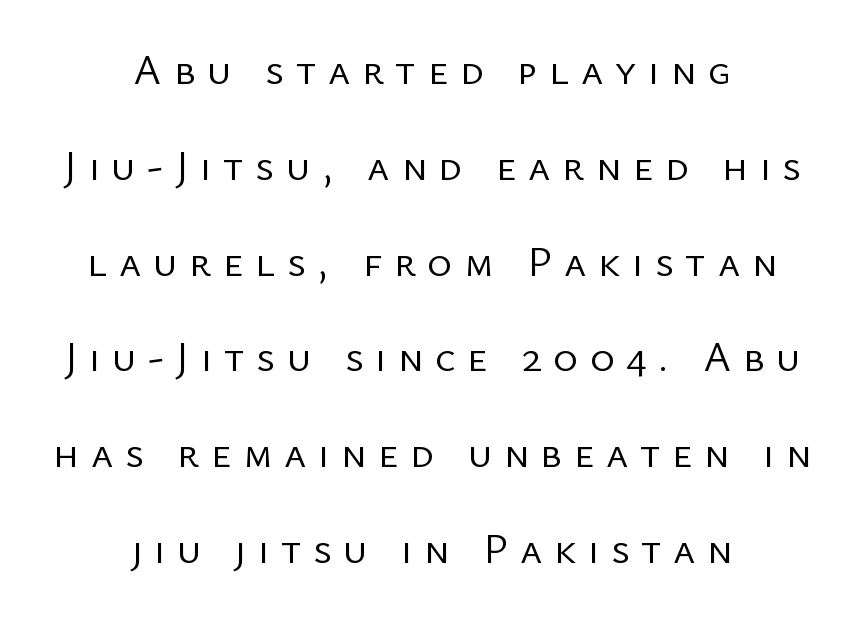
The rendering inserts visible extra space after every character. Posture: upright roman. The rendering uses natural spacing where letterforms have individual widths. Check the space under the baseline: it is left empty. The line-height multiplier appears high, well above default. Summary of weight: not heavy and not bold.
